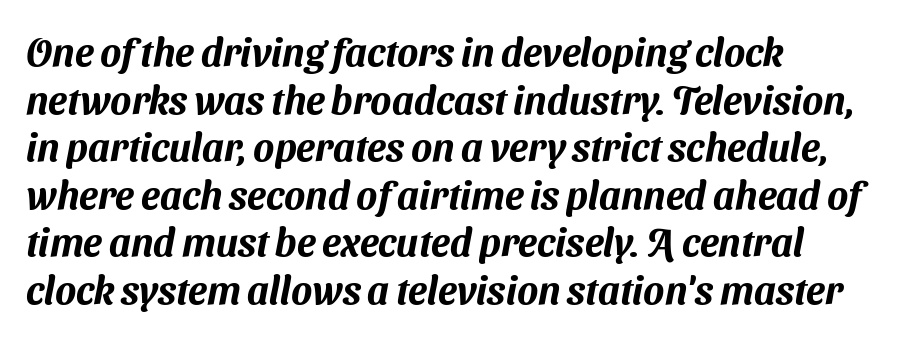
Q: Is the typeface a serif or a sans-serif typeface? A: Sans-serif.
Q: Is the text underlined? A: No.
Q: How is the paragraph aligned? A: Left-aligned.
Q: Is the spacing between letters normal or unusually wide? A: Normal.
Q: Width (condensed, normal, or wide)? A: Normal.
Q: Stroke contrast? A: Medium.
Q: x-height? A: Medium.
Q: Monospaced? A: No.
